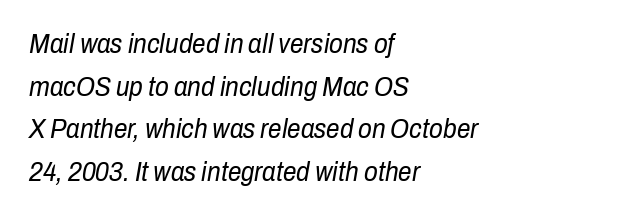
Q: Is the text bold? A: No.
Q: Is the text italic (slanted)? A: Yes, it leans right by about 10 degrees.
Q: Is the text underlined? A: No.
Q: How is the paragraph aligned? A: Left-aligned.
Q: Is the spacing between letters normal or unusually wide? A: Normal.
Q: Is the spacing between lines tight, normal or loose? A: Normal.
